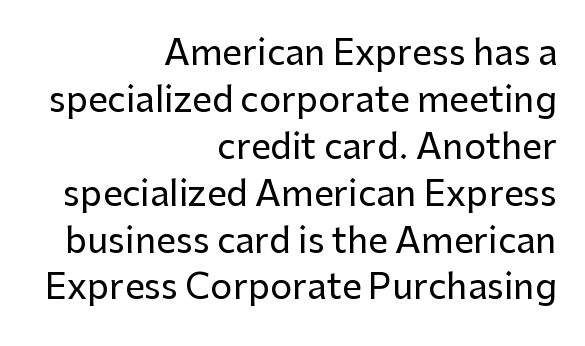
{"serif": "no", "italic": "no", "width": "normal", "stroke_contrast": "low", "x_height": "medium", "monospaced": "no", "underline": "no", "align": "right", "line_spacing": "normal", "line_spacing_ratio": 1.34, "letter_spacing": "normal", "letter_spacing_em": 0.0, "glyph_px": 35}
